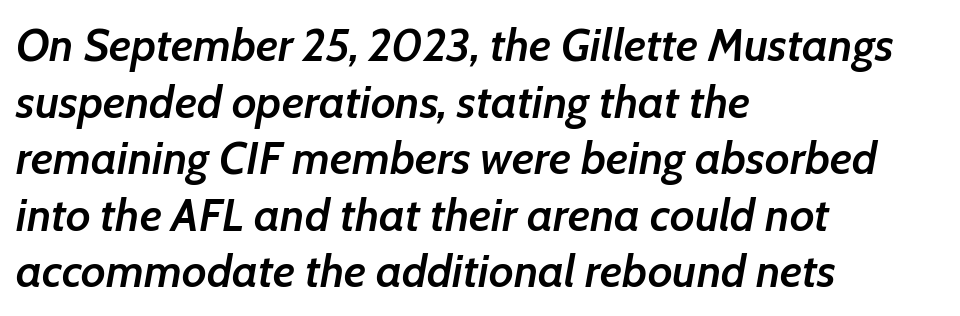
{"italic": "yes", "lean": "right", "slant_degrees": 7, "bold": "semi", "weight": "semibold", "width": "normal", "stroke_contrast": "low", "x_height": "medium", "monospaced": "no", "underline": "no", "align": "left", "line_spacing_ratio": 1.23, "letter_spacing": "normal", "letter_spacing_em": 0.0, "glyph_px": 46}
